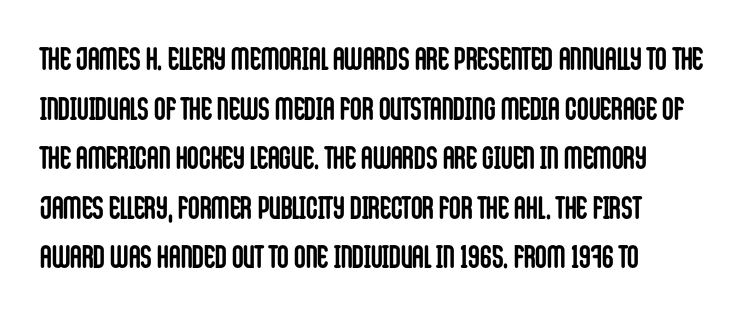
The image shows 32 px semibold, condensed sans-serif type, upright; set normal line spacing (1.55x), normal letter spacing, not underlined; low stroke contrast and a large x-height.
